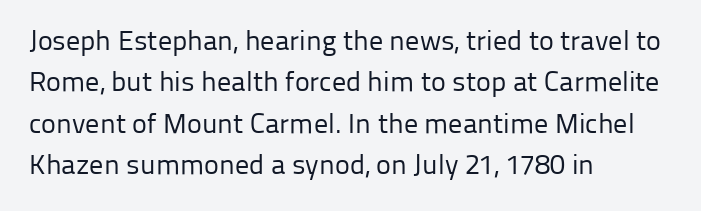
Q: Is the text bold? A: No.
Q: Is the text italic (slanted)? A: No, it is upright.
Q: Is the typeface a serif or a sans-serif typeface? A: Sans-serif.
Q: Is the text underlined? A: No.
Q: How is the paragraph aligned? A: Left-aligned.
Q: Is the spacing between letters normal or unusually wide? A: Normal.
Q: Is the spacing between lines tight, normal or loose? A: Normal.
Q: Width (condensed, normal, or wide)? A: Normal.
Q: Stroke contrast? A: Low.
Q: x-height? A: Medium.
Q: Monospaced? A: No.
